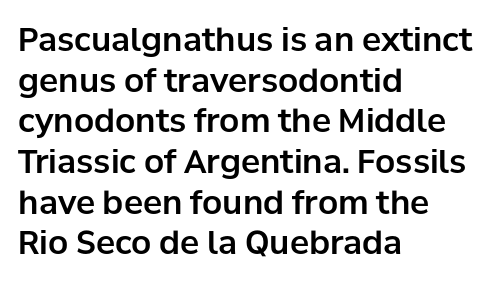
{"serif": "no", "italic": "no", "width": "normal", "stroke_contrast": "low", "x_height": "medium", "monospaced": "no", "underline": "no", "align": "left", "line_spacing": "normal", "line_spacing_ratio": 1.27, "letter_spacing": "normal", "letter_spacing_em": 0.0, "glyph_px": 32}
